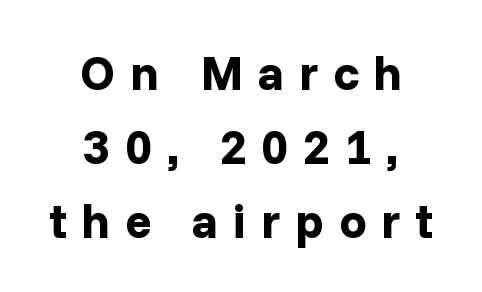
Emphasis by weight is at full strength: bold. Nope, no serifs anywhere on these letters. The passage shown is typed in a proportional face where columns would drift. Plain, unruled lines of type.
